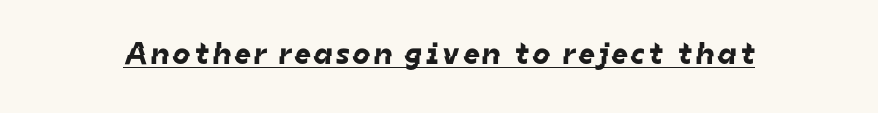
Think of a printed novel: that variable character pitch is what you see here. The string is rendered with underlining switched on. Letterform terminals end flat and unadorned throughout the passage.
